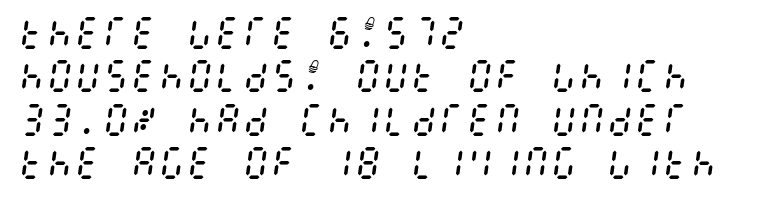
{"italic": "yes", "lean": "right", "slant_degrees": 8, "bold": "no", "weight": "regular", "width": "condensed", "stroke_contrast": "medium", "x_height": "large", "underline": "no", "align": "left", "line_spacing_ratio": 1.24, "letter_spacing": "normal", "letter_spacing_em": 0.0, "glyph_px": 35}
